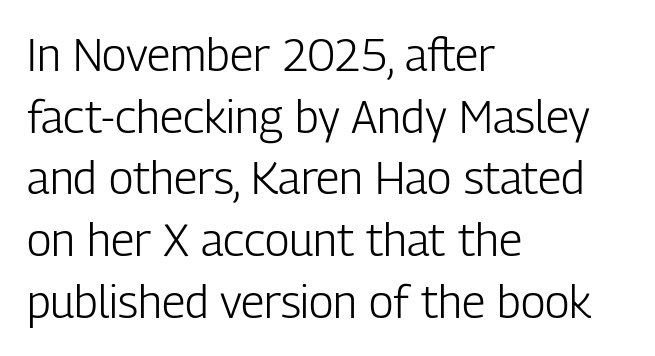
How are the letters spaced? Ordinarily, with no added tracking. Layout note: lines flush left. Unbolded letterforms with no extra heft. Quick note: underline off. This sample has the flowing, uneven cadence of proportional lettering. No italicization has been applied; the sample stays upright.
